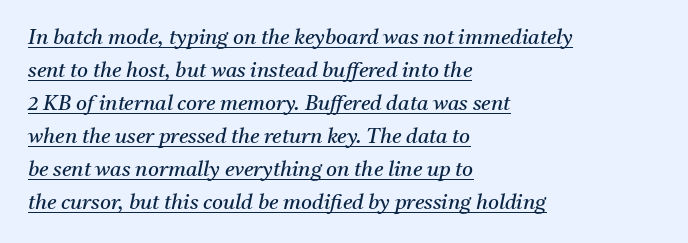
The words here are underlined. How would I describe the line gaps? Plain and ordinary. Typeset ragged right — the left edge is the straight one. Observe the ordinary spacing: letters are neighbours, not strangers. Would a proofreader flag this as italicized? Yes.
